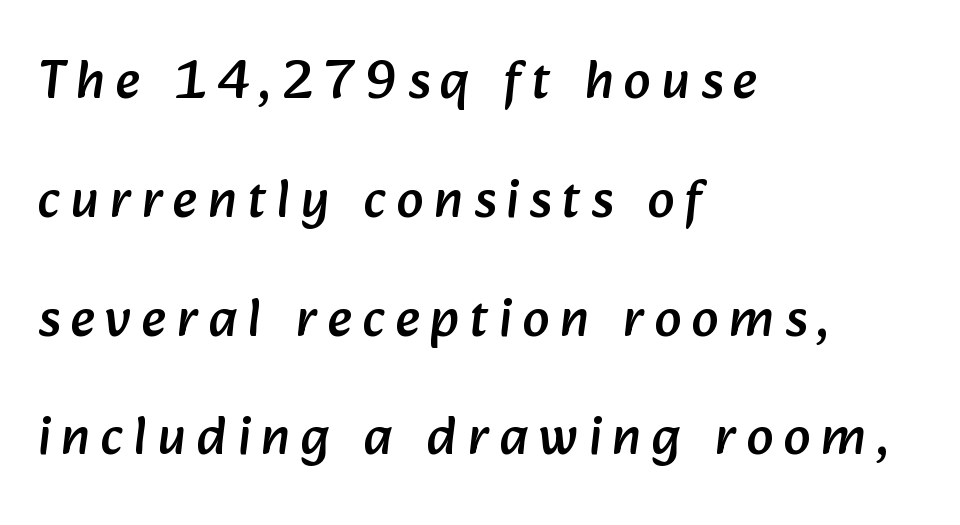
The baseline area is clear. Spacing verdict: proportional, widths tailored to each character. Compared with a centered layout, this one pins lines to the left instead. Each word looks stretched out because of the extra space between its letters. Observe the absence of serifs on each vertical stroke in this sample.
